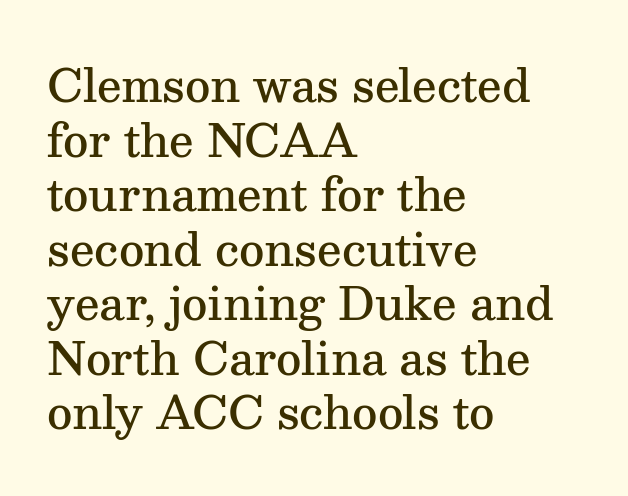
{"serif": "yes", "italic": "no", "bold": "semi", "weight": "semibold", "width": "normal", "stroke_contrast": "medium", "x_height": "medium", "monospaced": "no", "underline": "no", "align": "left", "line_spacing_ratio": 1.24, "letter_spacing": "normal", "letter_spacing_em": 0.0, "glyph_px": 44}
